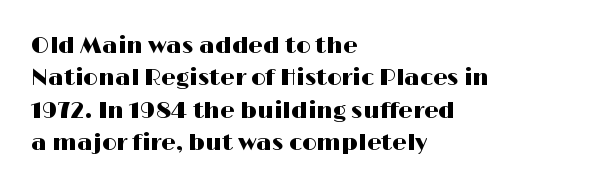
{"italic": "no", "underline": "no", "align": "left", "line_spacing": "normal", "line_spacing_ratio": 1.41, "letter_spacing": "normal", "letter_spacing_em": 0.0, "glyph_px": 23}
